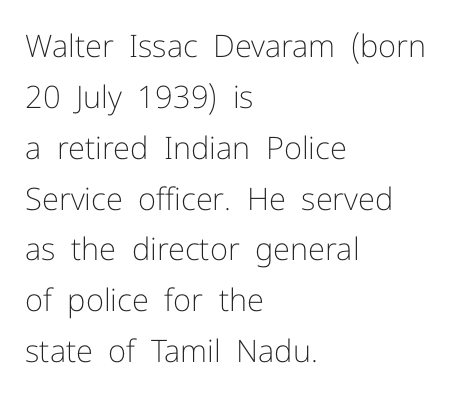
Q: Is the text bold? A: No.
Q: Is the text italic (slanted)? A: No, it is upright.
Q: Is the typeface a serif or a sans-serif typeface? A: Sans-serif.
Q: Is the text underlined? A: No.
Q: How is the paragraph aligned? A: Left-aligned.
Q: Is the spacing between letters normal or unusually wide? A: Normal.
Q: Is the spacing between lines tight, normal or loose? A: Normal.
Q: Width (condensed, normal, or wide)? A: Normal.
Q: Stroke contrast? A: Low.
Q: x-height? A: Medium.
Q: Monospaced? A: No.
